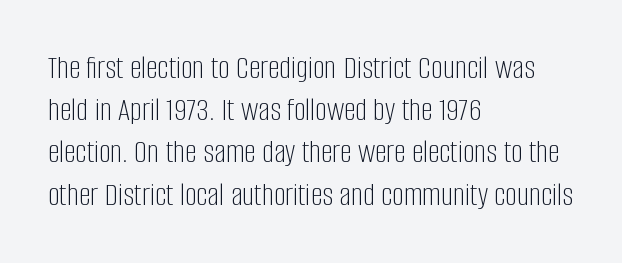
{"serif": "no", "italic": "no", "bold": "no", "weight": "light", "width": "condensed", "stroke_contrast": "low", "x_height": "large", "monospaced": "no", "underline": "no", "align": "left", "line_spacing": "normal", "line_spacing_ratio": 1.28, "letter_spacing": "normal", "letter_spacing_em": 0.0, "glyph_px": 33}
